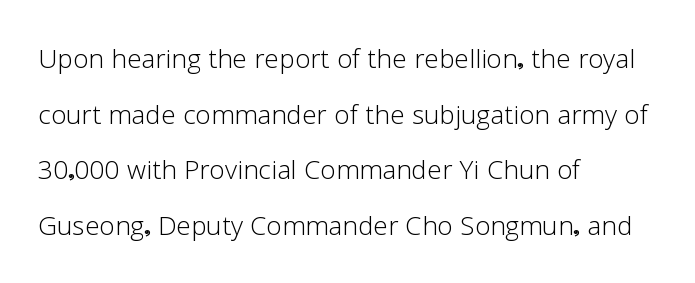
Q: Is the text bold? A: No.
Q: Is the text italic (slanted)? A: No, it is upright.
Q: Is the typeface a serif or a sans-serif typeface? A: Sans-serif.
Q: Is the text underlined? A: No.
Q: How is the paragraph aligned? A: Left-aligned.
Q: Is the spacing between letters normal or unusually wide? A: Normal.
Q: Is the spacing between lines tight, normal or loose? A: Normal.
Q: Width (condensed, normal, or wide)? A: Normal.
Q: Stroke contrast? A: Low.
Q: x-height? A: Medium.
Q: Monospaced? A: No.
